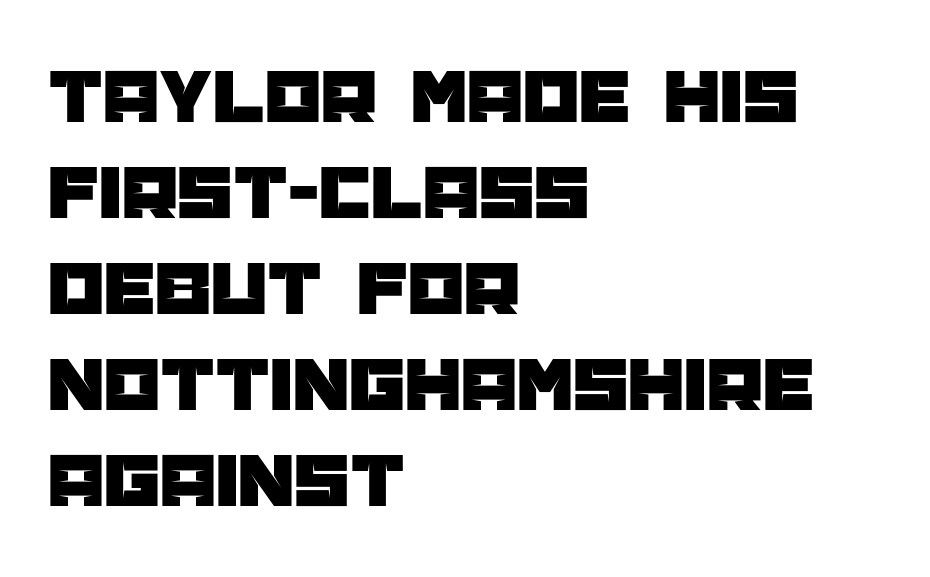
{"serif": "no", "italic": "no", "width": "normal", "stroke_contrast": "low", "x_height": "large", "monospaced": "no", "underline": "no", "align": "left", "line_spacing_ratio": 1.2, "letter_spacing": "normal", "letter_spacing_em": 0.0, "glyph_px": 80}
